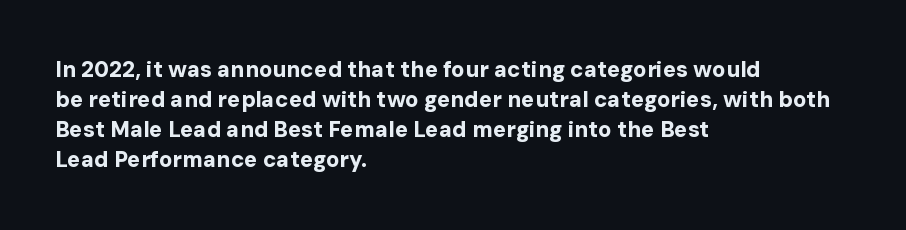
The paragraph shown leans on its left margin. This block has exactly the height ordinary leading produces. Italic: no, the glyphs are upright roman. The baseline area is clear.
